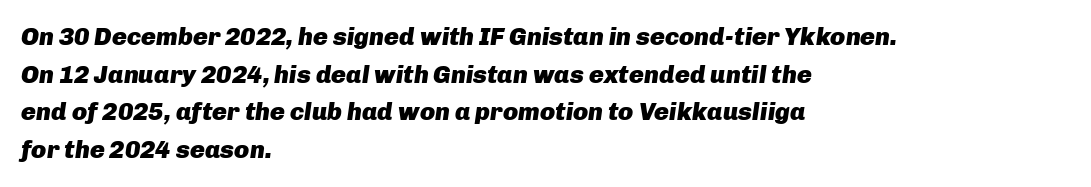
Tall strokes in this sample are angled rather than plumb. Between one letter and the next there's only the usual sliver of space. In terms of leading, this rendering sits right in the middle. Plain, unruled lines of type. This rendering uses left alignment, leaving the right contour irregular.
